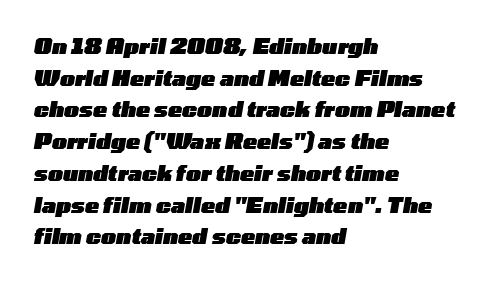
Q: Is the text bold? A: Yes.
Q: Is the text italic (slanted)? A: Yes, it leans right by about 10 degrees.
Q: Is the text underlined? A: No.
Q: How is the paragraph aligned? A: Left-aligned.
Q: Is the spacing between letters normal or unusually wide? A: Normal.
Q: Is the spacing between lines tight, normal or loose? A: Normal.
